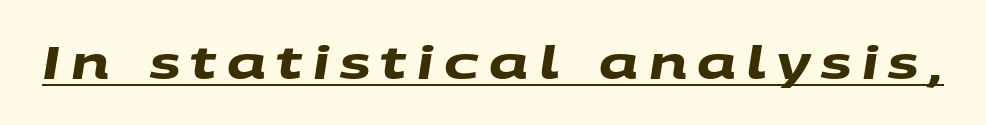
Q: Is the text bold? A: Yes.
Q: Is the typeface a serif or a sans-serif typeface? A: Sans-serif.
Q: Is the text underlined? A: Yes.
Q: Is the spacing between letters normal or unusually wide? A: Unusually wide.
Q: Width (condensed, normal, or wide)? A: Wide.
Q: Stroke contrast? A: Medium.
Q: x-height? A: Large.
Q: Monospaced? A: No.
